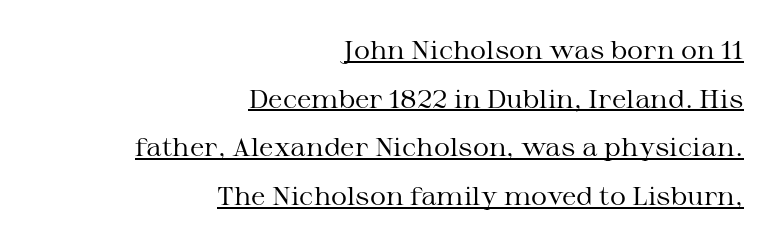
Q: Is the text bold? A: No.
Q: Is the text italic (slanted)? A: No, it is upright.
Q: Is the text underlined? A: Yes.
Q: How is the paragraph aligned? A: Right-aligned.
Q: Is the spacing between letters normal or unusually wide? A: Normal.
Q: Is the spacing between lines tight, normal or loose? A: Loose.
